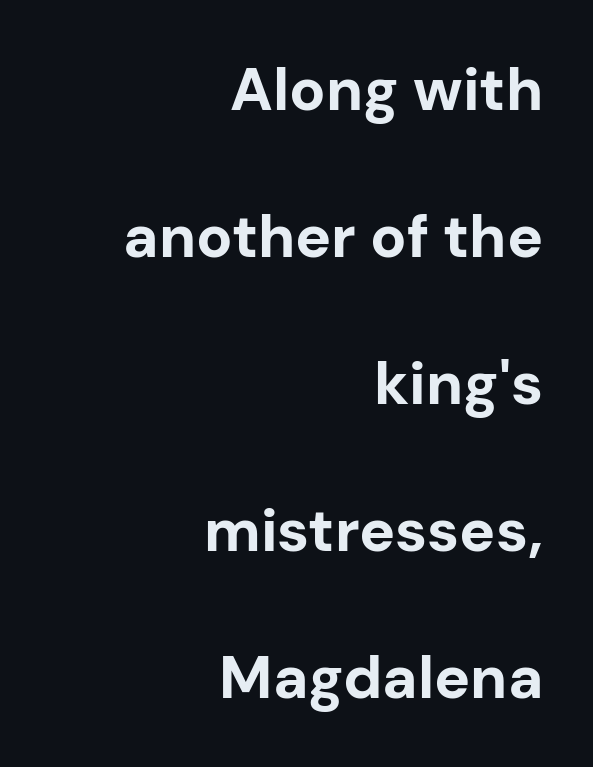
The foot of each line stays bare and open. The letters carry no serifs — their stems end cleanly without finishing strokes. The letters sit at their default tracking, neither squeezed nor spread. The characters look thick and weighty, a clear bold.
